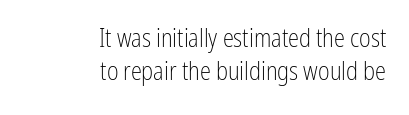
Q: Is the text bold? A: No.
Q: Is the text italic (slanted)? A: No, it is upright.
Q: Is the text underlined? A: No.
Q: How is the paragraph aligned? A: Right-aligned.
Q: Is the spacing between letters normal or unusually wide? A: Normal.
Q: Is the spacing between lines tight, normal or loose? A: Normal.
